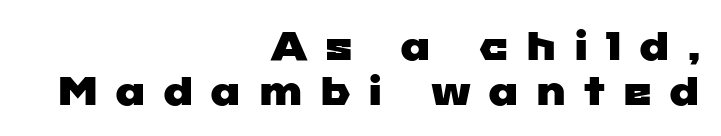
The image shows 40 px wide sans-serif type; set right-aligned, tight line spacing (1.12x), unusually wide letter spacing (+0.4 em), not underlined; low stroke contrast and a medium x-height.
